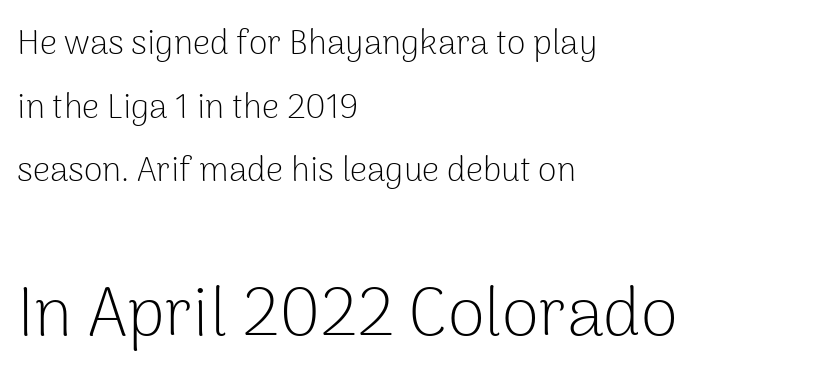
Q: Is the text bold? A: No.
Q: Is the text italic (slanted)? A: No, it is upright.
Q: Is the typeface a serif or a sans-serif typeface? A: Sans-serif.
Q: Is the text underlined? A: No.
Q: How is the paragraph aligned? A: Left-aligned.
Q: Is the spacing between letters normal or unusually wide? A: Normal.
Q: Which block of text is set in a larger size, the first (top) or the second (bottom)? A: The second (bottom) one.
Q: Width (condensed, normal, or wide)? A: Normal.
Q: Stroke contrast? A: Low.
Q: x-height? A: Medium.
Q: Monospaced? A: No.
